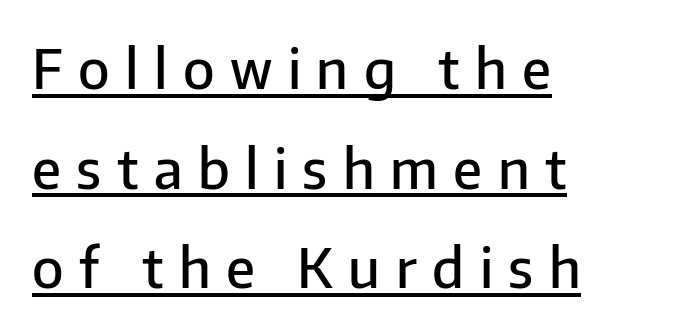
{"serif": "no", "italic": "no", "bold": "semi", "weight": "semibold", "width": "normal", "stroke_contrast": "low", "x_height": "medium", "monospaced": "no", "underline": "yes", "align": "left", "line_spacing_ratio": 1.81, "letter_spacing": "wide", "letter_spacing_em": 0.28, "glyph_px": 55}
